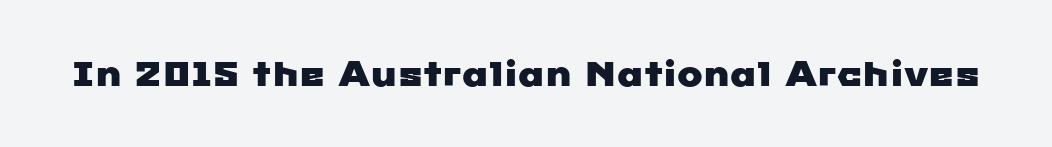
The image shows 34 px wide sans-serif type; set normal letter spacing, not underlined; low stroke contrast and a medium x-height.
